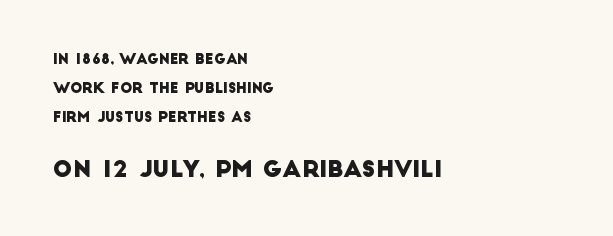
Typeset ragged right — the left edge is the straight one. This layout puts the modest block above and the oversized block below. Does the leading feel generous? Absolutely, it's lavish. Rule under the text: the space is simply empty.
